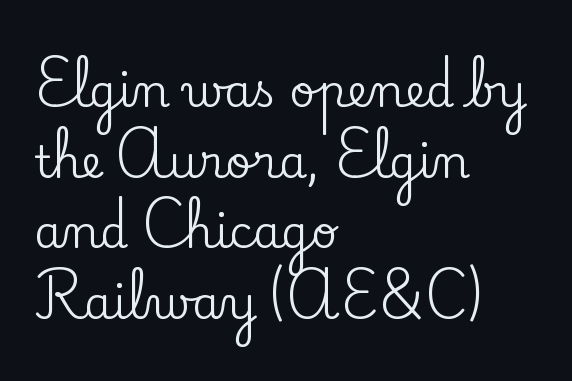
{"serif": "yes", "italic": "no", "width": "normal", "stroke_contrast": "low", "x_height": "small", "monospaced": "no", "underline": "no", "align": "left", "line_spacing": "normal", "line_spacing_ratio": 1.57, "letter_spacing": "normal", "letter_spacing_em": 0.0, "glyph_px": 45}
